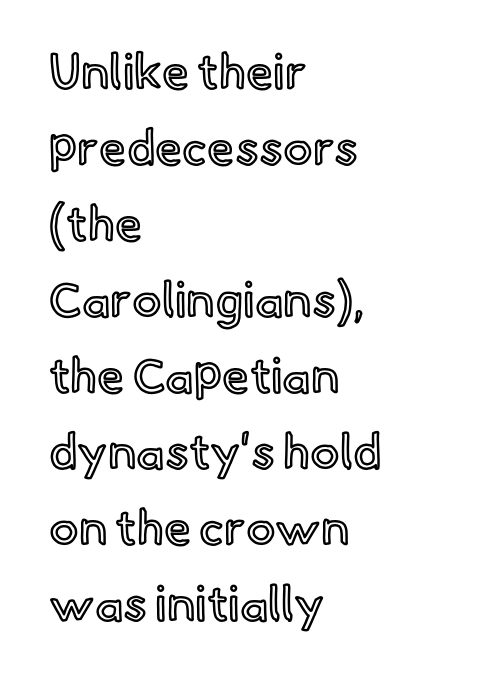
Spacing verdict: proportional, widths tailored to each character. Every character sits straight up, as roman type does. What stands out about the letter spacing? Nothing — it is the standard amount. Underline: absent. Line spacing here is normal. Every row of glyphs begins at an identical x-position on the left.
